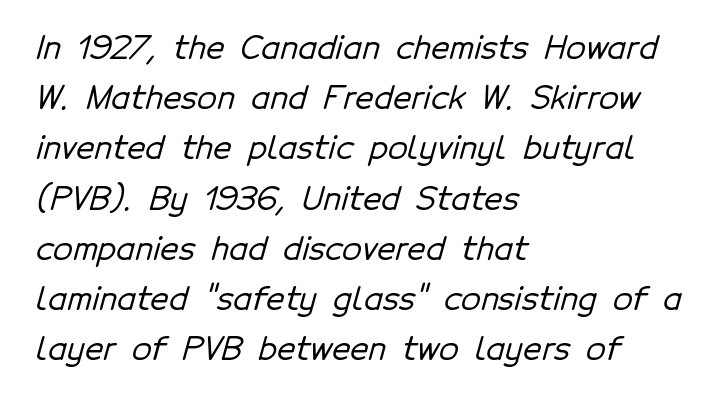
Q: Is the typeface a serif or a sans-serif typeface? A: Sans-serif.
Q: Is the text underlined? A: No.
Q: How is the paragraph aligned? A: Left-aligned.
Q: Is the spacing between letters normal or unusually wide? A: Normal.
Q: Is the spacing between lines tight, normal or loose? A: Normal.
Q: Width (condensed, normal, or wide)? A: Normal.
Q: Stroke contrast? A: Low.
Q: x-height? A: Medium.
Q: Monospaced? A: No.
